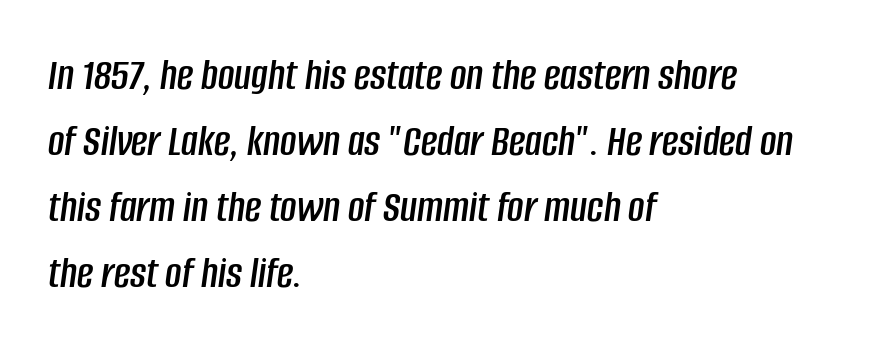
Looks like regular typesetting: each glyph gets only the width it needs. No extra tracking has been applied to these lines. Type without underlining. It's the slanting kind of type. The block of text has a typical density, with ordinary space between rows. Every row of glyphs begins at an identical x-position on the left.
